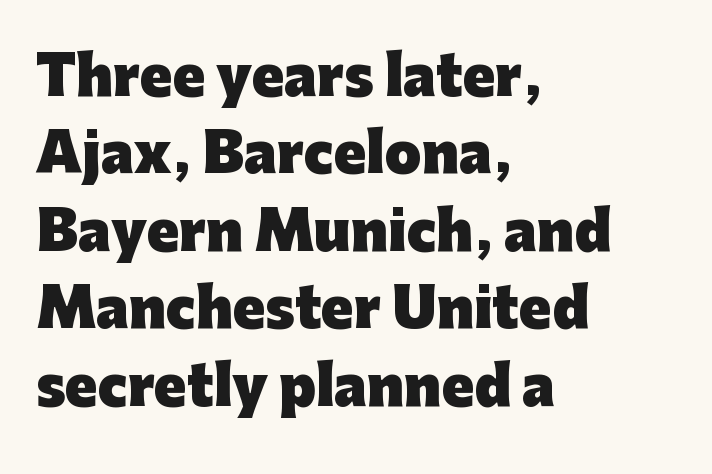
{"serif": "no", "italic": "no", "bold": "yes", "weight": "heavy", "width": "normal", "stroke_contrast": "low", "x_height": "medium", "monospaced": "no", "underline": "no", "align": "left", "line_spacing": "normal", "line_spacing_ratio": 1.46, "letter_spacing": "normal", "letter_spacing_em": 0.0, "glyph_px": 53}
